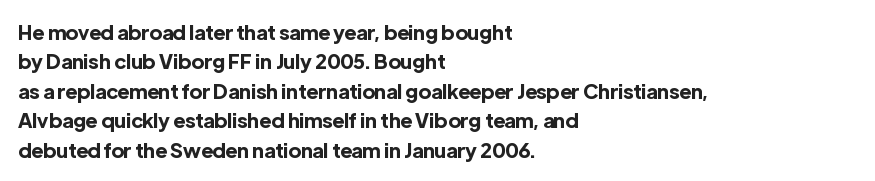
{"italic": "no", "bold": "yes", "underline": "no", "align": "left", "line_spacing": "normal", "line_spacing_ratio": 1.47, "letter_spacing": "normal", "letter_spacing_em": 0.0, "glyph_px": 20}
